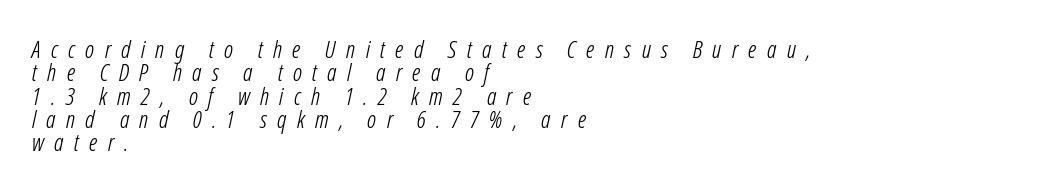
Layout note: lines flush left. The font is comparable to plain body text, perhaps lighter. Display-style spreading of the glyphs; the letterfit is very open. Nobody drew a line under any word here. In terms of leading, this rendering errs on the cramped side.
